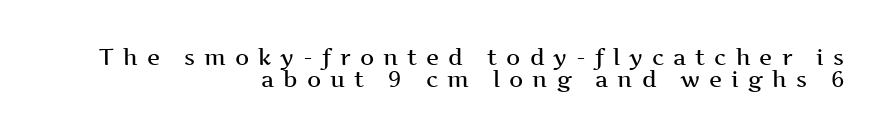
{"italic": "no", "bold": "semi", "underline": "no", "align": "right", "line_spacing": "tight", "line_spacing_ratio": 0.99, "letter_spacing": "wide", "letter_spacing_em": 0.41, "glyph_px": 22}
